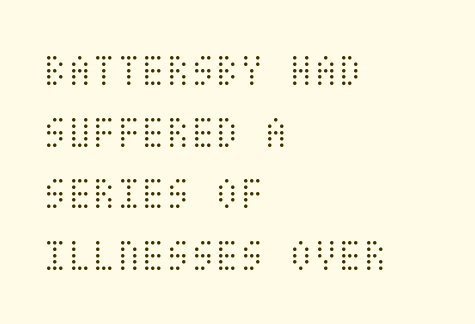
{"italic": "no", "bold": "no", "weight": "light", "width": "condensed", "stroke_contrast": "medium", "x_height": "large", "underline": "no", "align": "left", "line_spacing": "normal", "line_spacing_ratio": 1.37, "letter_spacing": "normal", "letter_spacing_em": 0.0, "glyph_px": 45}
